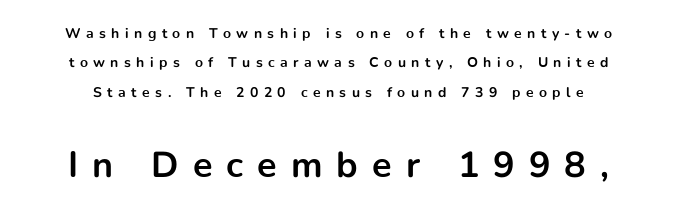
Q: Is the text bold? A: Yes.
Q: Is the text italic (slanted)? A: No, it is upright.
Q: Is the typeface a serif or a sans-serif typeface? A: Sans-serif.
Q: Is the text underlined? A: No.
Q: Is the spacing between letters normal or unusually wide? A: Unusually wide.
Q: Is the spacing between lines tight, normal or loose? A: Loose.
Q: Which block of text is set in a larger size, the first (top) or the second (bottom)? A: The second (bottom) one.
Q: Width (condensed, normal, or wide)? A: Normal.
Q: Stroke contrast? A: Low.
Q: x-height? A: Medium.
Q: Monospaced? A: No.
